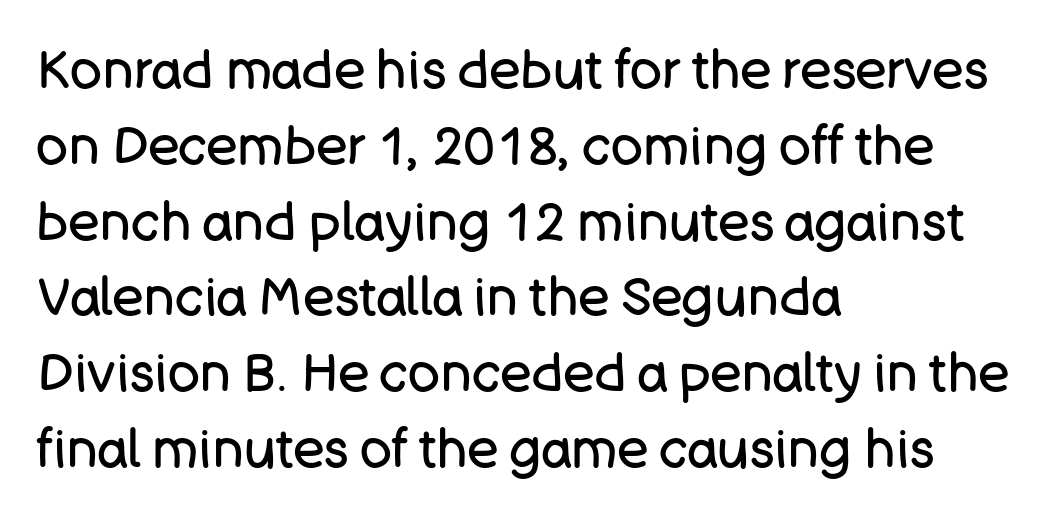
How are the letters spaced? Ordinarily, with no added tracking. Typographically, this falls in the sans-serif category. Vertical stems look standard width or narrower in stroke. The space directly below the letters is spotless.
